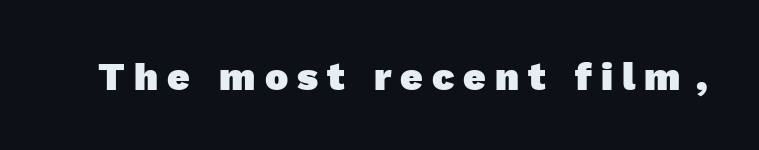
Summary of weight: heavy, a full bold. The specimen omits any rule beneath the text block's lines. Tracking value appears strongly positive — letters spread wide. Typographically, this falls in the sans-serif category. The rendering uses natural spacing where letterforms have individual widths.
